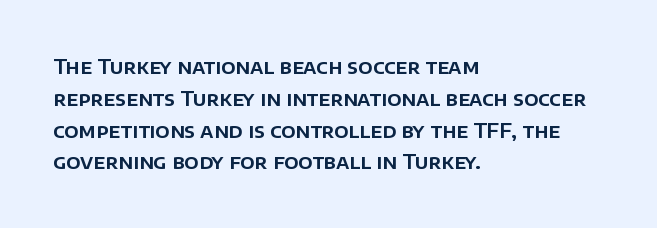
The image shows 20 px text type, upright; set left-aligned, normal line spacing (1.59x), normal letter spacing, not underlined.
